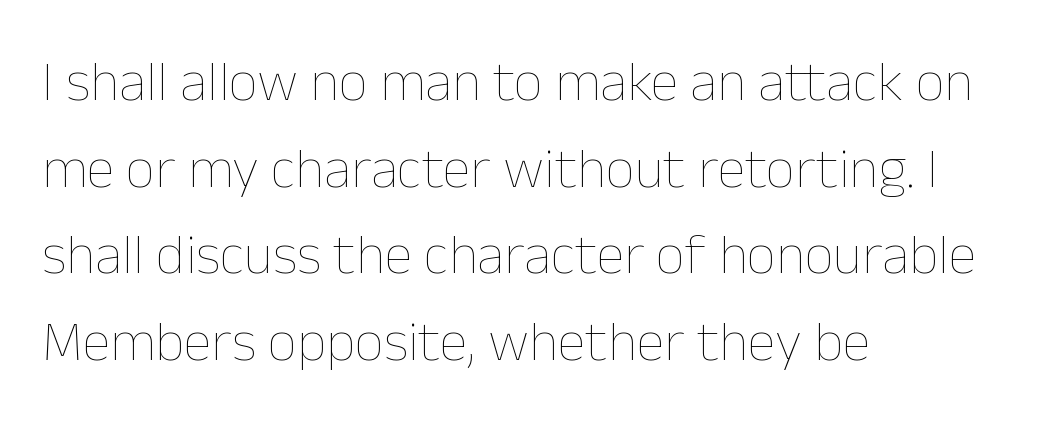
{"italic": "no", "bold": "no", "weight": "thin", "width": "normal", "stroke_contrast": "low", "x_height": "medium", "monospaced": "no", "underline": "no", "align": "left", "line_spacing": "normal", "line_spacing_ratio": 1.52, "letter_spacing": "normal", "letter_spacing_em": 0.0, "glyph_px": 57}
